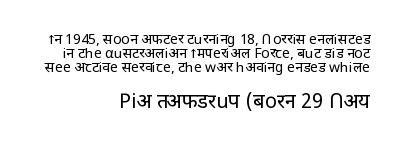
The image shows 20 px text type, upright; set right-aligned, tight line spacing (0.99x), normal letter spacing, not underlined; the second (bottom) block is 1.43x larger.
